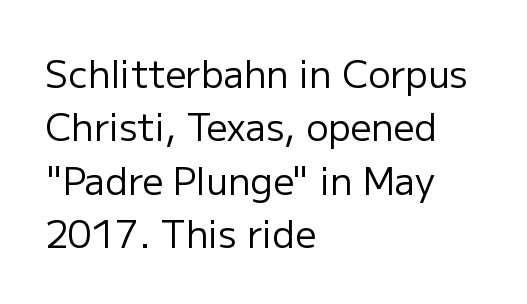
The image shows 37 px regular-weight sans-serif type, upright; set left-aligned, normal line spacing (1.44x), normal letter spacing, not underlined; low stroke contrast and a medium x-height.
